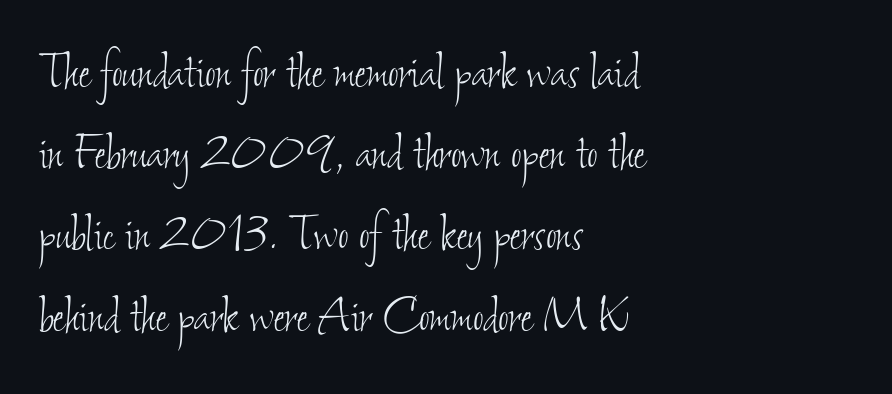
The image shows 58 px thin, condensed type; set left-aligned, normal line spacing (1.4x), normal letter spacing, not underlined; low stroke contrast and a small x-height.
